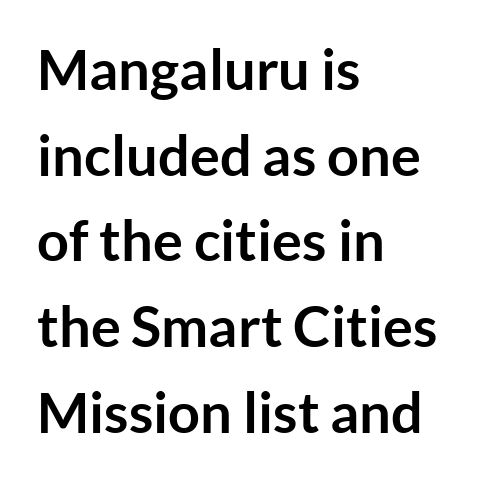
This sample has the flowing, uneven cadence of proportional lettering. Typographically, this falls in the sans-serif category. A clean baseline with only descenders dipping below it. When letters stand straight like this, we call the style roman or upright. Thick stems and heavy bowls — unmistakably bold.
